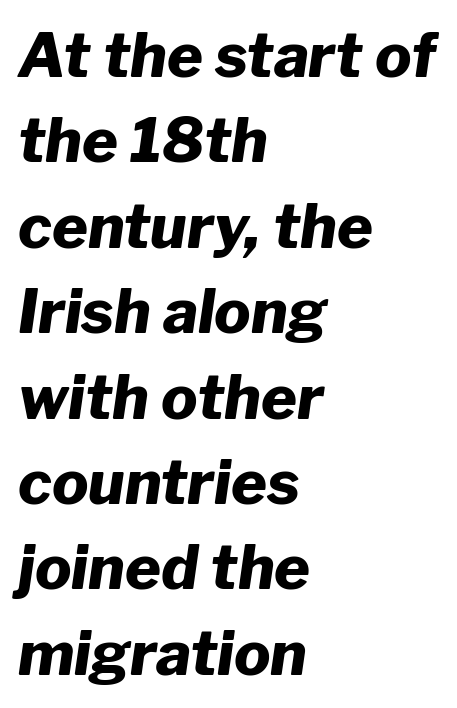
Q: Is the text bold? A: Yes.
Q: Is the text italic (slanted)? A: Yes, it leans right by about 8 degrees.
Q: Is the text underlined? A: No.
Q: How is the paragraph aligned? A: Left-aligned.
Q: Is the spacing between letters normal or unusually wide? A: Normal.
Q: Is the spacing between lines tight, normal or loose? A: Normal.
Q: Width (condensed, normal, or wide)? A: Normal.
Q: Stroke contrast? A: Low.
Q: x-height? A: Medium.
Q: Monospaced? A: No.
